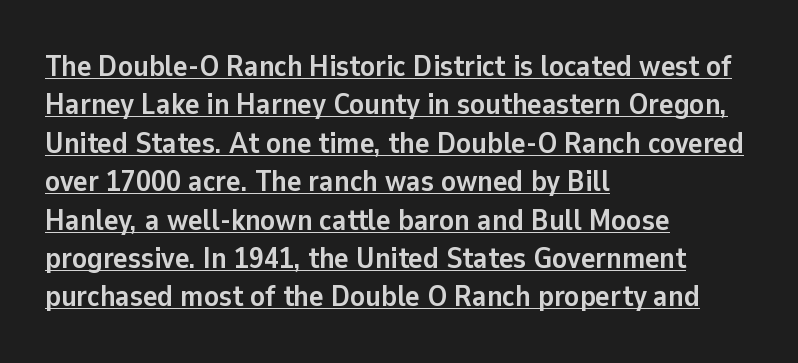
Q: Is the text bold? A: Yes.
Q: Is the text italic (slanted)? A: No, it is upright.
Q: Is the typeface a serif or a sans-serif typeface? A: Sans-serif.
Q: Is the text underlined? A: Yes.
Q: How is the paragraph aligned? A: Left-aligned.
Q: Is the spacing between letters normal or unusually wide? A: Normal.
Q: Is the spacing between lines tight, normal or loose? A: Normal.
Q: Width (condensed, normal, or wide)? A: Normal.
Q: Stroke contrast? A: Low.
Q: x-height? A: Medium.
Q: Monospaced? A: No.
